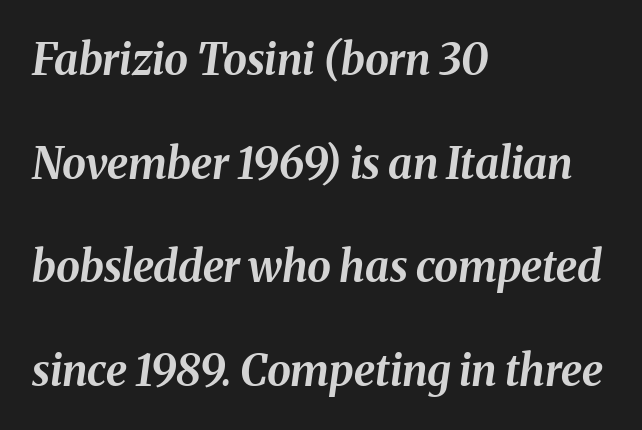
The image shows 43 px bold type, italic (leaning right); set left-aligned, loose line spacing (2.41x), normal letter spacing, not underlined; medium stroke contrast and a medium x-height.
